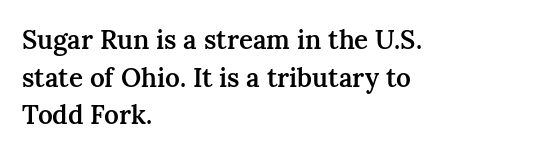
{"italic": "no", "bold": "semi", "underline": "no", "align": "left", "line_spacing": "normal", "line_spacing_ratio": 1.45, "letter_spacing": "normal", "letter_spacing_em": 0.0, "glyph_px": 26}
